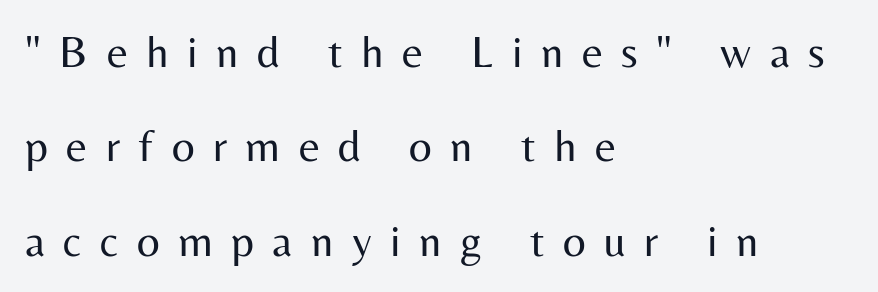
{"serif": "no", "italic": "no", "bold": "no", "weight": "regular", "width": "normal", "stroke_contrast": "medium", "x_height": "medium", "monospaced": "no", "underline": "no", "align": "left", "line_spacing": "loose", "line_spacing_ratio": 2.1, "letter_spacing": "wide", "letter_spacing_em": 0.41, "glyph_px": 45}
